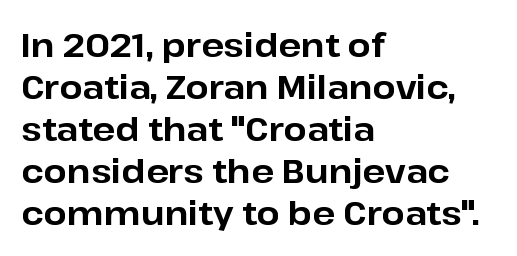
The glyphs have the mass of a bold cut. The font family rendered here belongs to the sans-serif group. Characters follow at the spacing the type designer built in. The lines are quadded left. The passage shown is not underscored anywhere.
